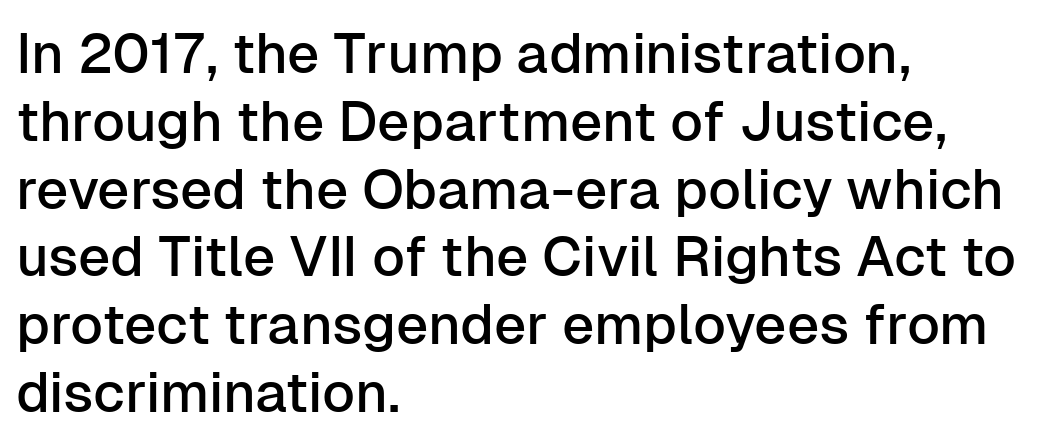
Q: Is the text italic (slanted)? A: No, it is upright.
Q: Is the typeface a serif or a sans-serif typeface? A: Sans-serif.
Q: Is the text underlined? A: No.
Q: How is the paragraph aligned? A: Left-aligned.
Q: Is the spacing between letters normal or unusually wide? A: Normal.
Q: Width (condensed, normal, or wide)? A: Normal.
Q: Stroke contrast? A: Low.
Q: x-height? A: Medium.
Q: Monospaced? A: No.
